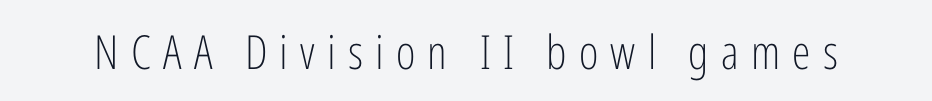
The image shows 47 px light, condensed sans-serif type, upright; set unusually wide letter spacing (+0.26 em), not underlined; low stroke contrast and a medium x-height.
